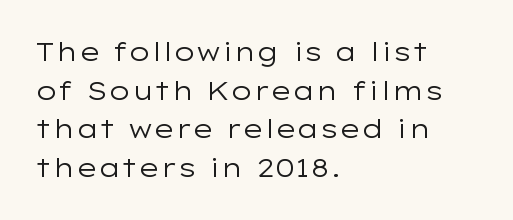
Posture: vertical. The weight tops out at a normal text grade. Words appear dense and cohesive because spacing is normal. If you drew a ruler down the left edge, every line would touch it. Line spacing here is normal. Underline: absent.
